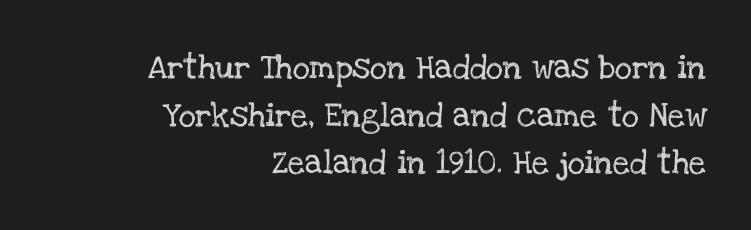
{"italic": "no", "underline": "no", "align": "right", "line_spacing": "loose", "line_spacing_ratio": 1.98, "letter_spacing": "normal", "letter_spacing_em": 0.0, "glyph_px": 24}
